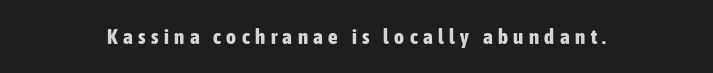
{"italic": "no", "bold": "yes", "underline": "no", "letter_spacing": "wide", "letter_spacing_em": 0.26, "glyph_px": 21}
